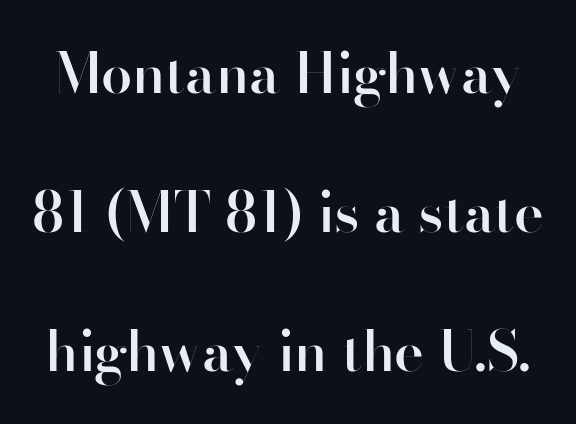
{"serif": "no", "italic": "no", "bold": "semi", "weight": "semibold", "width": "normal", "stroke_contrast": "high", "x_height": "small", "monospaced": "no", "underline": "no", "line_spacing": "loose", "line_spacing_ratio": 2.48, "letter_spacing": "normal", "letter_spacing_em": 0.0, "glyph_px": 56}
